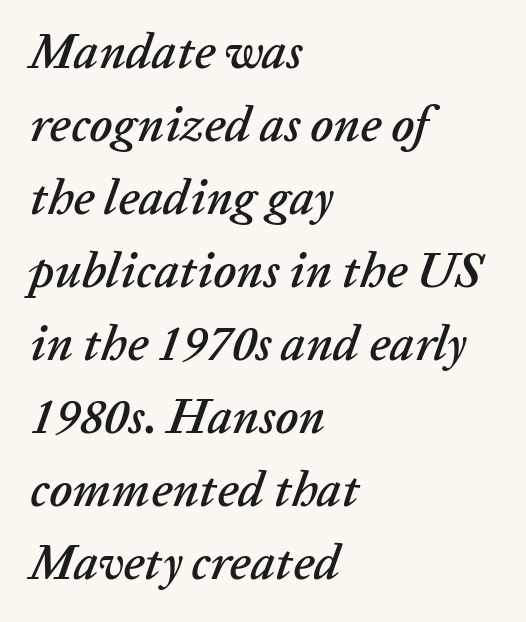
Q: Is the text italic (slanted)? A: Yes, it leans right by about 20 degrees.
Q: Is the text underlined? A: No.
Q: How is the paragraph aligned? A: Left-aligned.
Q: Is the spacing between letters normal or unusually wide? A: Normal.
Q: Is the spacing between lines tight, normal or loose? A: Normal.
Q: Width (condensed, normal, or wide)? A: Normal.
Q: Stroke contrast? A: Low.
Q: x-height? A: Medium.
Q: Monospaced? A: No.
